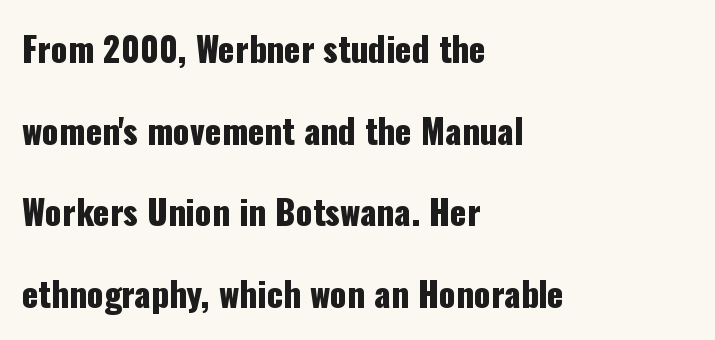
{"serif": "no", "italic": "no", "width": "condensed", "stroke_contrast": "low", "x_height": "medium", "monospaced": "no", "underline": "no", "align": "left", "line_spacing": "loose", "line_spacing_ratio": 2.4, "letter_spacing": "normal", "letter_spacing_em": 0.0, "glyph_px": 34}
